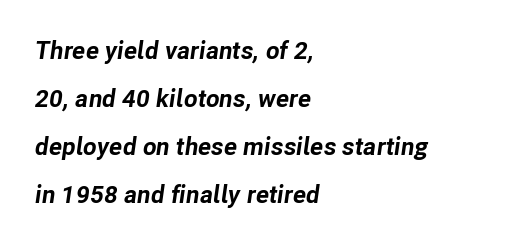
{"italic": "yes", "lean": "right", "slant_degrees": 8, "bold": "yes", "underline": "no", "align": "left", "line_spacing": "loose", "line_spacing_ratio": 1.92, "letter_spacing": "normal", "letter_spacing_em": 0.0, "glyph_px": 25}
